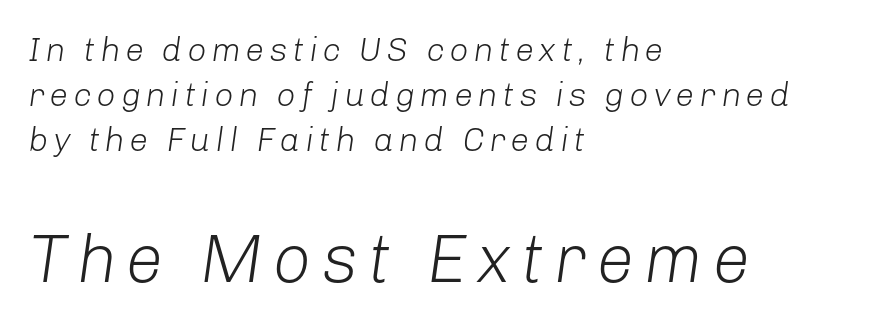
{"italic": "yes", "lean": "right", "slant_degrees": 8, "bold": "no", "weight": "light", "width": "normal", "stroke_contrast": "low", "x_height": "medium", "monospaced": "no", "underline": "no", "align": "left", "line_spacing": "normal", "line_spacing_ratio": 1.32, "larger_block": "second", "size_ratio": 2.0, "glyph_px": 68}
